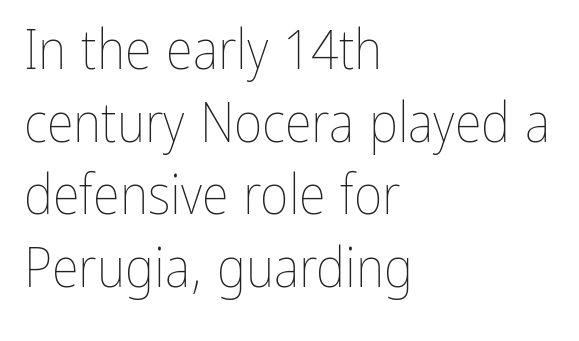
{"italic": "no", "bold": "no", "weight": "thin", "width": "condensed", "stroke_contrast": "low", "x_height": "medium", "monospaced": "no", "underline": "no", "align": "left", "line_spacing": "normal", "line_spacing_ratio": 1.32, "letter_spacing": "normal", "letter_spacing_em": 0.0, "glyph_px": 55}
